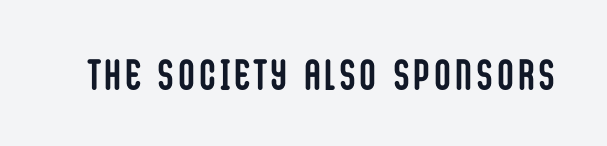
Q: Is the text bold? A: Yes.
Q: Is the text italic (slanted)? A: No, it is upright.
Q: Is the typeface a serif or a sans-serif typeface? A: Sans-serif.
Q: Is the text underlined? A: No.
Q: Width (condensed, normal, or wide)? A: Condensed.
Q: Stroke contrast? A: Low.
Q: x-height? A: Large.
Q: Monospaced? A: No.
